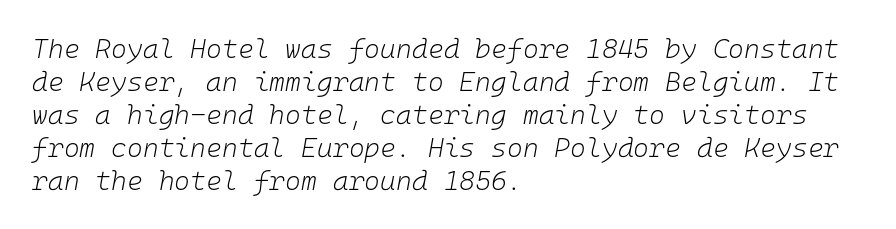
{"italic": "yes", "lean": "right", "slant_degrees": 10, "bold": "no", "underline": "no", "align": "left", "line_spacing_ratio": 1.22, "letter_spacing": "normal", "letter_spacing_em": 0.0, "glyph_px": 27}
